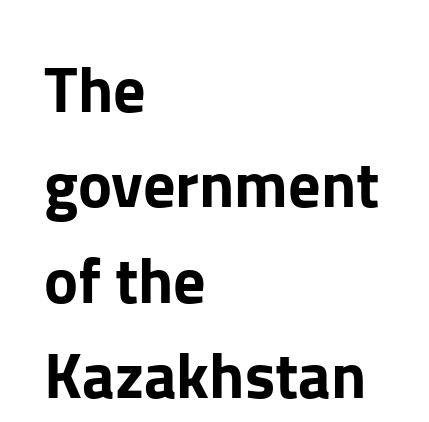
The image shows 64 px sans-serif type, upright; set left-aligned, normal line spacing (1.49x), normal letter spacing, not underlined; low stroke contrast and a medium x-height.
